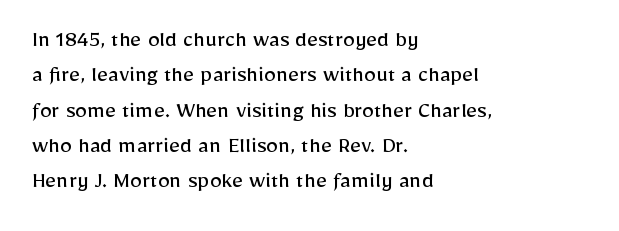
Tracking value appears to be zero — textbook default spacing. Posture: straight, roman, zero tilt. Leftover space on each line is placed entirely after the last word. This is not heavy type; no bold has been used.
